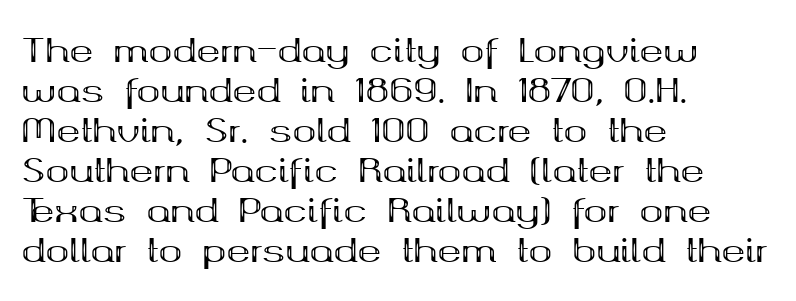
Q: Is the text bold? A: Yes.
Q: Is the text italic (slanted)? A: No, it is upright.
Q: Is the typeface a serif or a sans-serif typeface? A: Serif.
Q: Is the text underlined? A: No.
Q: How is the paragraph aligned? A: Left-aligned.
Q: Is the spacing between letters normal or unusually wide? A: Normal.
Q: Is the spacing between lines tight, normal or loose? A: Normal.
Q: Width (condensed, normal, or wide)? A: Wide.
Q: Stroke contrast? A: Medium.
Q: x-height? A: Medium.
Q: Monospaced? A: No.
